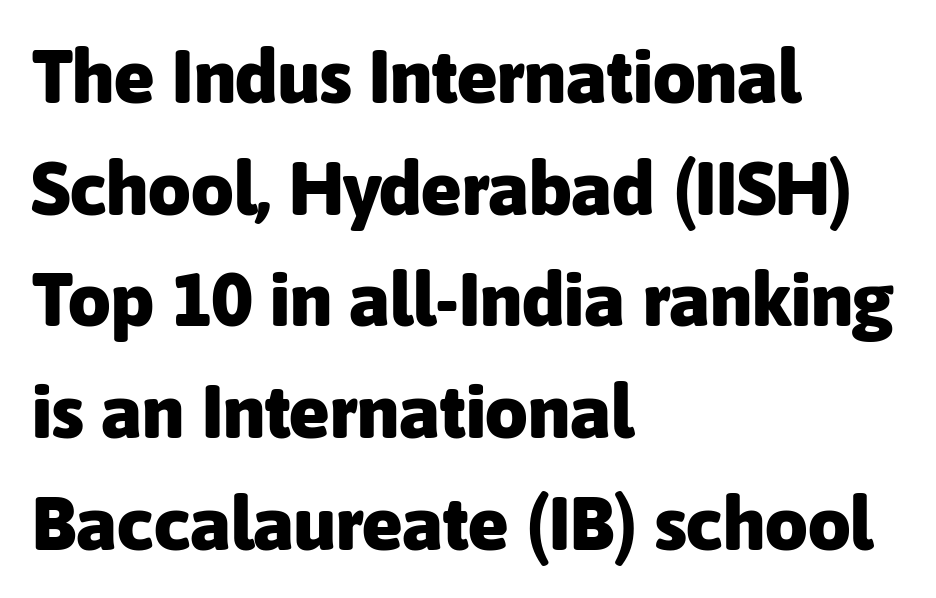
{"serif": "no", "italic": "no", "bold": "yes", "weight": "heavy", "width": "normal", "stroke_contrast": "low", "x_height": "medium", "monospaced": "no", "underline": "no", "align": "left", "line_spacing": "normal", "line_spacing_ratio": 1.49, "letter_spacing": "normal", "letter_spacing_em": 0.0, "glyph_px": 75}
